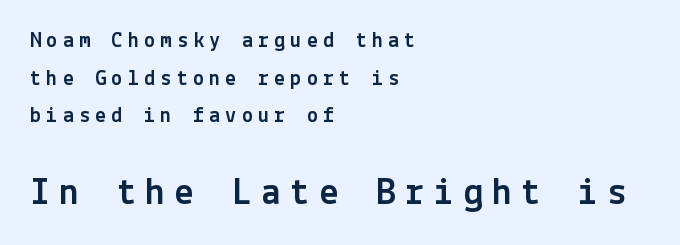
The image shows 39 px sans-serif type, upright; set left-aligned, line spacing 1.71x, unusually wide letter spacing (+0.24 em), not underlined; the second (bottom) block is 1.77x larger; a medium x-height.
